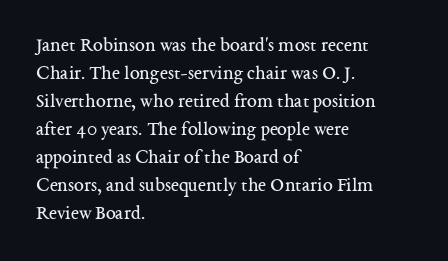
{"italic": "no", "bold": "no", "underline": "no", "align": "left", "line_spacing": "normal", "line_spacing_ratio": 1.4, "letter_spacing": "normal", "letter_spacing_em": 0.0, "glyph_px": 20}
